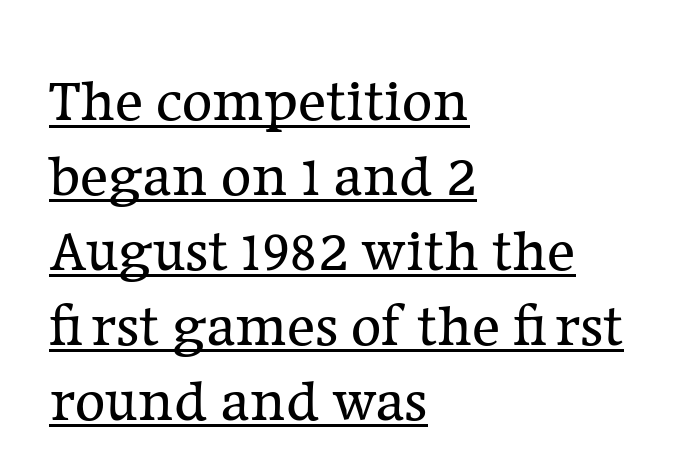
The image shows 59 px regular-weight serif type, upright; set left-aligned, normal line spacing (1.27x), normal letter spacing, underlined; low stroke contrast and a medium x-height.
